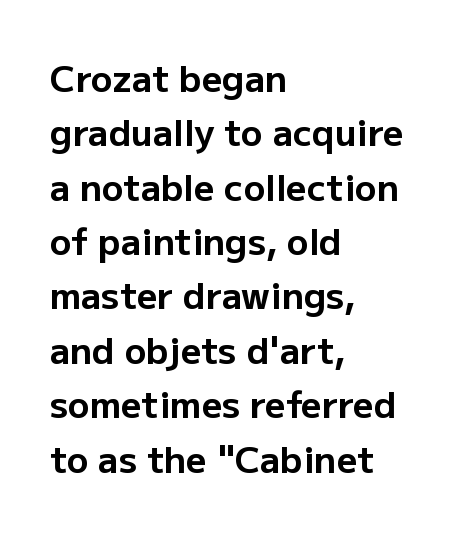
Nope, no serifs anywhere on these letters. Descenders hang freely into open space. The face used here is proportionally spaced, like ordinary book or web type. Compared with a centered layout, this one pins lines to the left instead. Vertically, the passage feels balanced, rows spaced as you'd expect.
